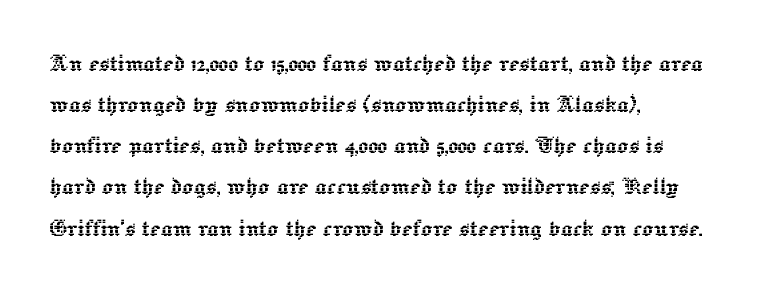
The image shows 28 px text type, upright; set left-aligned, normal line spacing (1.47x), normal letter spacing, not underlined; a medium x-height.
